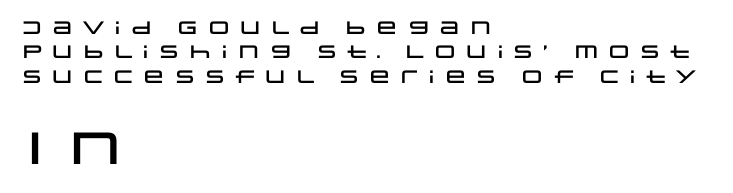
The image shows 45 px wide sans-serif type, upright; set left-aligned, normal line spacing (1.36x), unusually wide letter spacing (+0.23 em), not underlined; the second (bottom) block is 2.5x larger; low stroke contrast and a large x-height.
